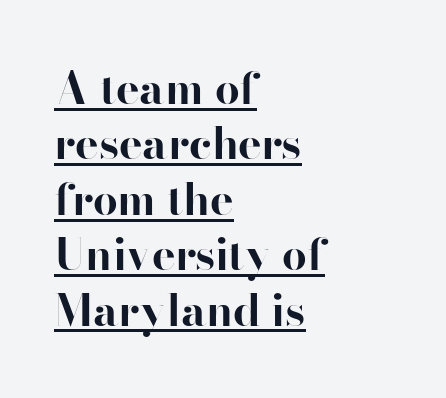
Q: Is the text bold? A: Yes.
Q: Is the text italic (slanted)? A: No, it is upright.
Q: Is the typeface a serif or a sans-serif typeface? A: Sans-serif.
Q: Is the text underlined? A: Yes.
Q: How is the paragraph aligned? A: Left-aligned.
Q: Is the spacing between letters normal or unusually wide? A: Normal.
Q: Is the spacing between lines tight, normal or loose? A: Normal.
Q: Width (condensed, normal, or wide)? A: Normal.
Q: Stroke contrast? A: High.
Q: x-height? A: Small.
Q: Monospaced? A: No.
